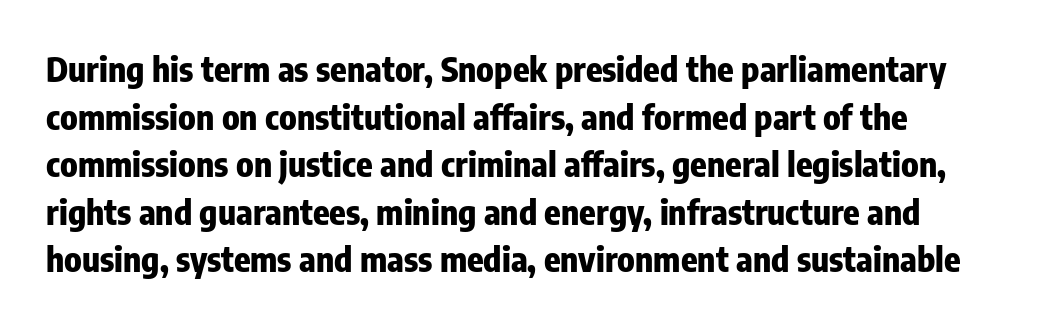
The image shows 34 px heavy, condensed sans-serif type, upright; set left-aligned, normal line spacing (1.4x), normal letter spacing, not underlined; low stroke contrast and a medium x-height.
